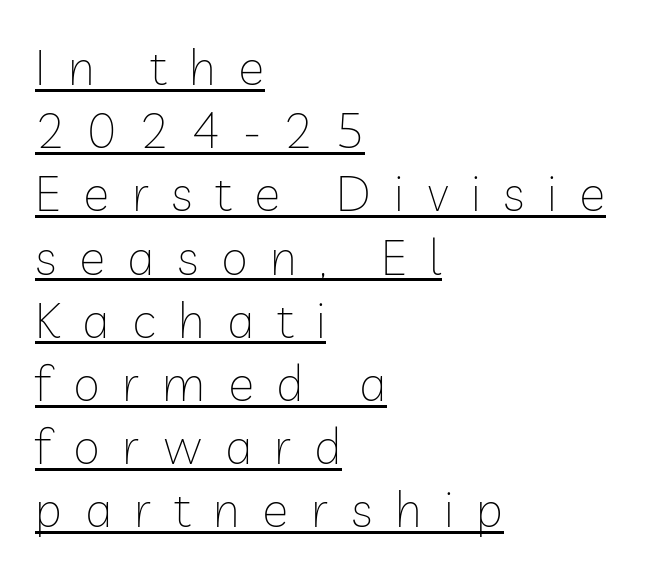
{"serif": "no", "italic": "no", "bold": "no", "weight": "thin", "width": "normal", "stroke_contrast": "low", "x_height": "medium", "monospaced": "no", "underline": "yes", "align": "left", "line_spacing": "normal", "line_spacing_ratio": 1.29, "letter_spacing": "wide", "letter_spacing_em": 0.46, "glyph_px": 49}
